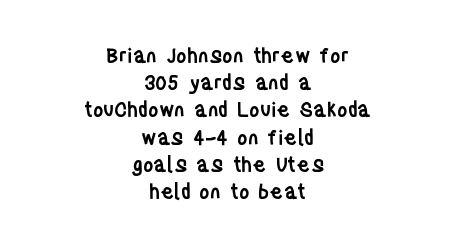
The image shows 20 px text type, upright; set centered, normal line spacing (1.36x), normal letter spacing, not underlined.
